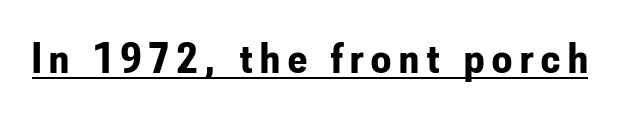
Tall strokes in this sample are plumb rather than angled. Varying glyph widths throughout — classic text-font behaviour. The passage shown is typeset with a sans-serif family. Underline: present. A dark, heavy texture on the line: the type is bold.
